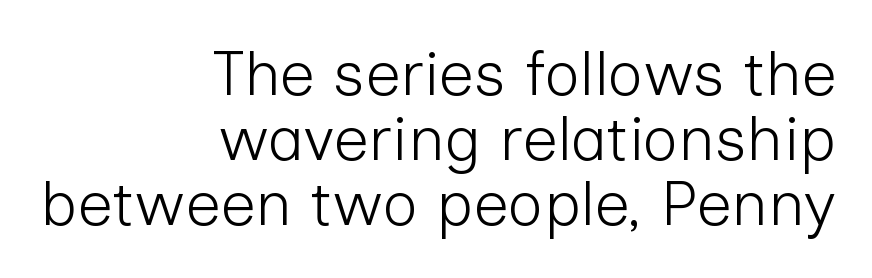
The image shows 62 px light sans-serif type, upright; set right-aligned, tight line spacing (1.05x), normal letter spacing, not underlined; low stroke contrast and a medium x-height.
